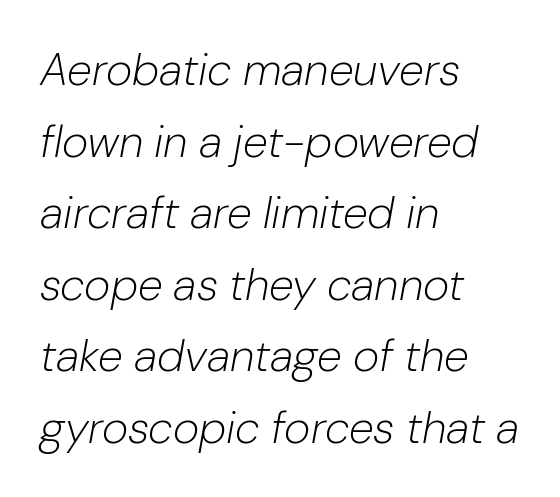
The image shows 45 px light type, italic (leaning right); set left-aligned, normal line spacing (1.59x), normal letter spacing, not underlined; low stroke contrast and a medium x-height.
